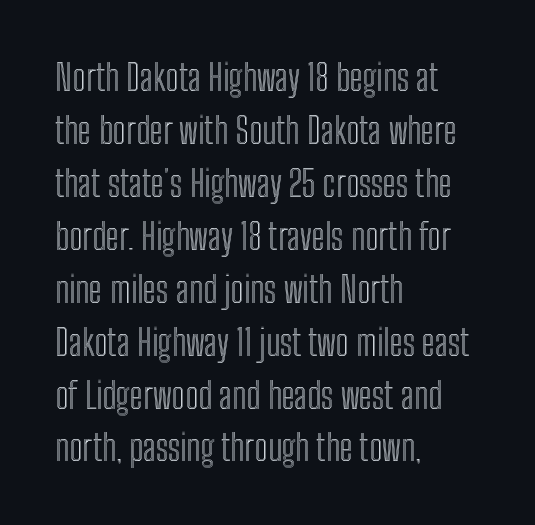
All the whitespace from short lines collects on the right. Lines of text with bare space underneath. Ordinary non-slanted type is in use. A typesetter would call this proportional, since set widths differ per character. The passage shown has conventional tracking throughout.
